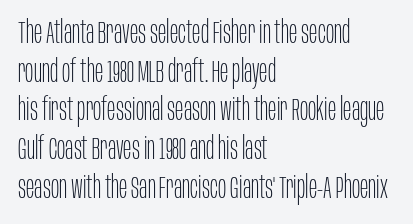
{"serif": "no", "italic": "no", "bold": "no", "weight": "thin", "width": "condensed", "stroke_contrast": "low", "x_height": "large", "monospaced": "no", "underline": "no", "align": "left", "line_spacing": "normal", "line_spacing_ratio": 1.25, "letter_spacing": "normal", "letter_spacing_em": 0.0, "glyph_px": 31}
